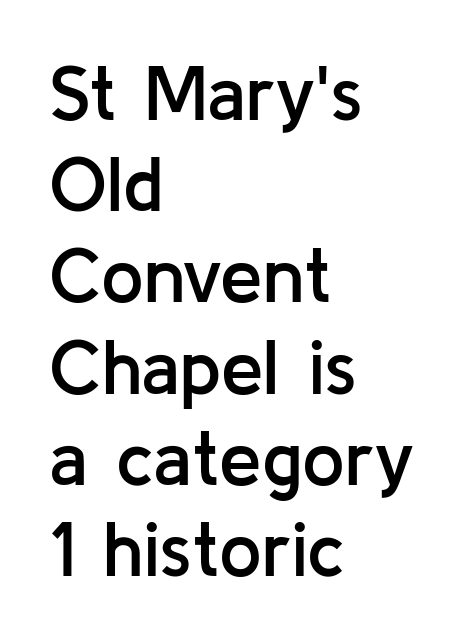
The image shows 76 px semibold sans-serif type, upright; set left-aligned, line spacing 1.2x, normal letter spacing, not underlined; low stroke contrast and a medium x-height.
